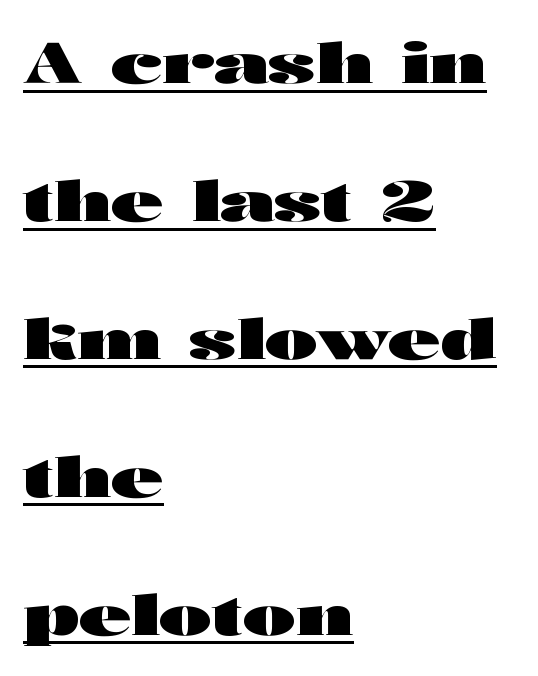
The lines in this sample share a left origin and differ only in where they stop. Characters remain perfectly vertical along every line. Is there an underline? Yes — a line sits under the letters. The face used here is proportionally spaced, like ordinary book or web type.
